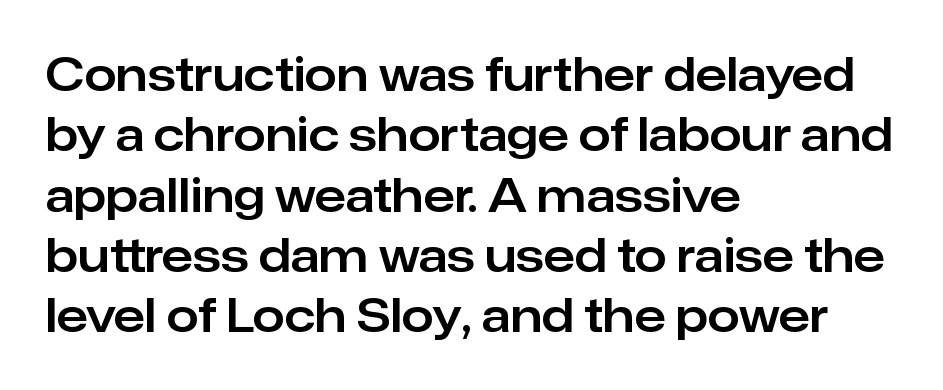
{"serif": "no", "italic": "no", "width": "normal", "stroke_contrast": "low", "x_height": "medium", "monospaced": "no", "underline": "no", "align": "left", "line_spacing": "normal", "line_spacing_ratio": 1.31, "letter_spacing": "normal", "letter_spacing_em": 0.0, "glyph_px": 46}
